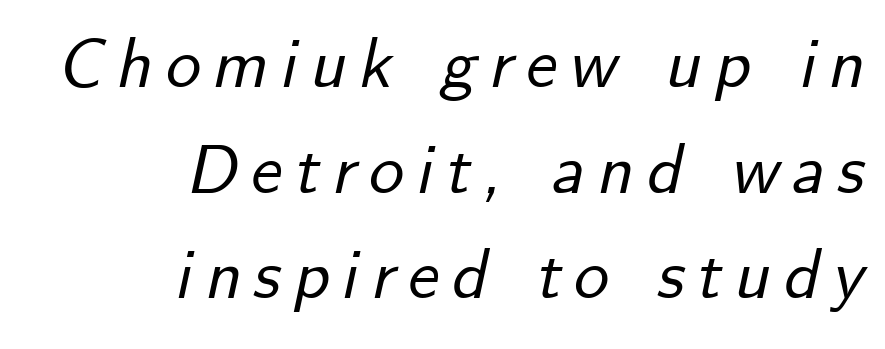
{"italic": "yes", "lean": "right", "slant_degrees": 12, "width": "normal", "stroke_contrast": "low", "x_height": "small", "monospaced": "no", "underline": "no", "align": "right", "line_spacing": "normal", "line_spacing_ratio": 1.51, "glyph_px": 70}
